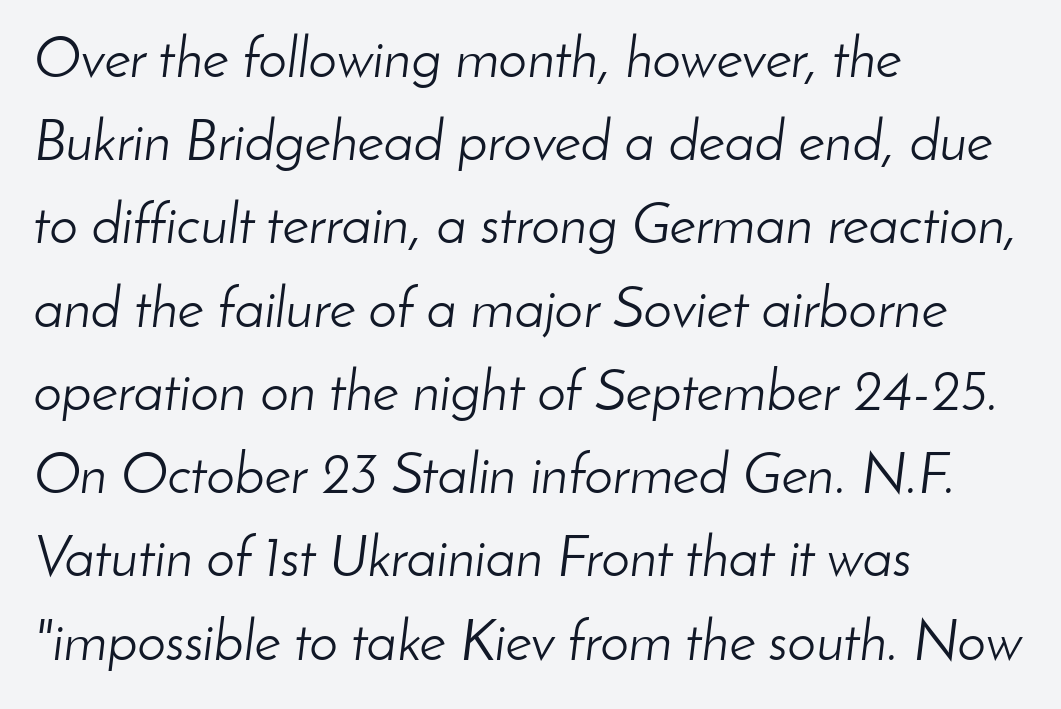
Which margin do the lines hug? The left one — the right edge is uneven. Looks like regular typesetting: each glyph gets only the width it needs. Descenders are the only things crossing below the line. The block of text has a typical density, with ordinary space between rows. Tall strokes in this sample are angled rather than plumb.
